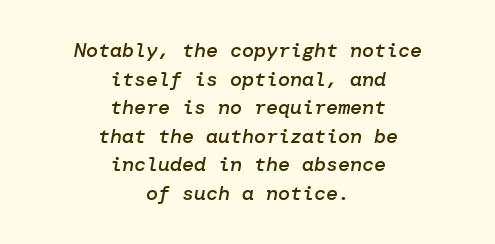
{"italic": "yes", "lean": "right", "slant_degrees": 10, "bold": "semi", "underline": "no", "align": "center", "line_spacing": "normal", "line_spacing_ratio": 1.43, "letter_spacing": "normal", "letter_spacing_em": 0.0, "glyph_px": 20}
